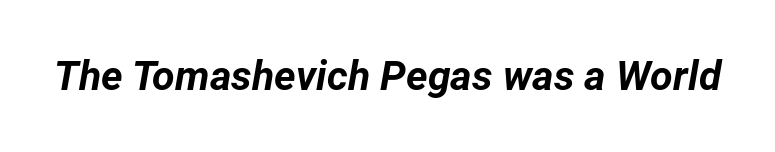
Q: Is the text bold? A: Yes.
Q: Is the text italic (slanted)? A: Yes, it leans right by about 12 degrees.
Q: Is the text underlined? A: No.
Q: Is the spacing between letters normal or unusually wide? A: Normal.
Q: Width (condensed, normal, or wide)? A: Normal.
Q: Stroke contrast? A: Low.
Q: x-height? A: Medium.
Q: Monospaced? A: No.
